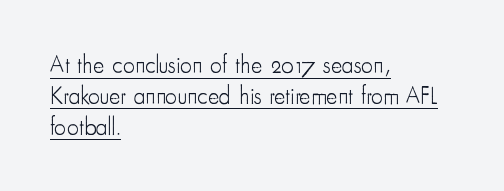
The image shows 24 px text type, upright; set left-aligned, normal line spacing (1.29x), normal letter spacing, underlined.
